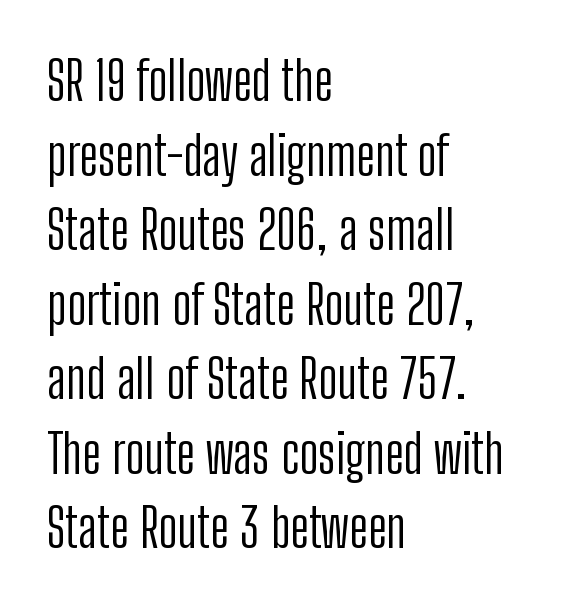
The rag falls on the right side of this text block. The specimen reads as upright at a glance. Clear beneath every line of the passage. Summary of weight: not heavy and not bold. Compared with typical paragraphs, the rows here are spaced about the same.
